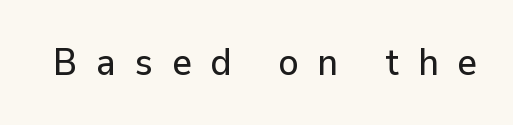
Q: Is the text italic (slanted)? A: No, it is upright.
Q: Is the typeface a serif or a sans-serif typeface? A: Sans-serif.
Q: Is the text underlined? A: No.
Q: Is the spacing between letters normal or unusually wide? A: Unusually wide.
Q: Width (condensed, normal, or wide)? A: Normal.
Q: Stroke contrast? A: Low.
Q: x-height? A: Medium.
Q: Monospaced? A: No.
